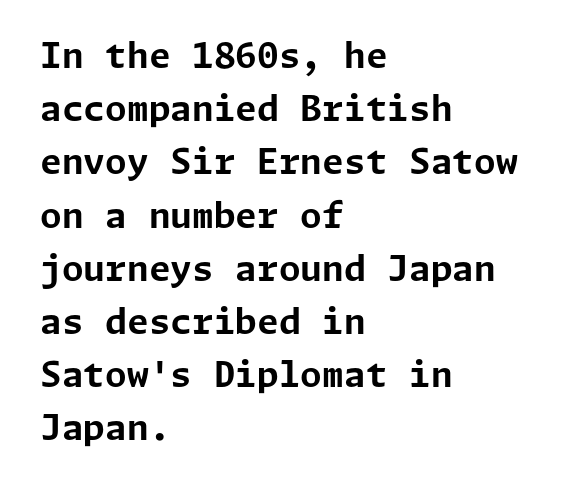
The image shows 35 px bold sans-serif type, upright; set left-aligned, normal line spacing (1.52x), normal letter spacing, not underlined; low stroke contrast and a medium x-height.
